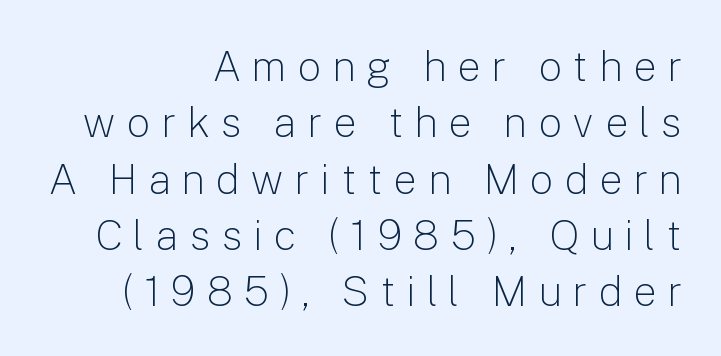
The image shows 42 px light sans-serif type, upright; set right-aligned, normal line spacing (1.34x), unusually wide letter spacing (+0.25 em), not underlined; low stroke contrast and a medium x-height.
